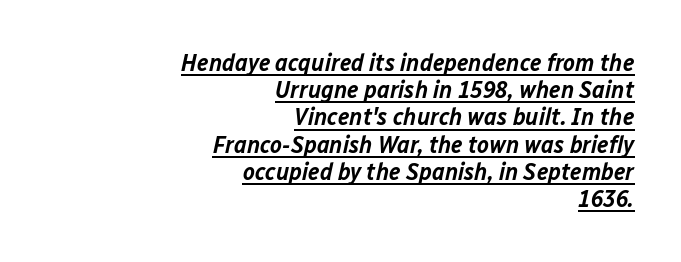
The image shows 25 px text type, italic (leaning right); set right-aligned, tight line spacing (1.09x), normal letter spacing, underlined.
